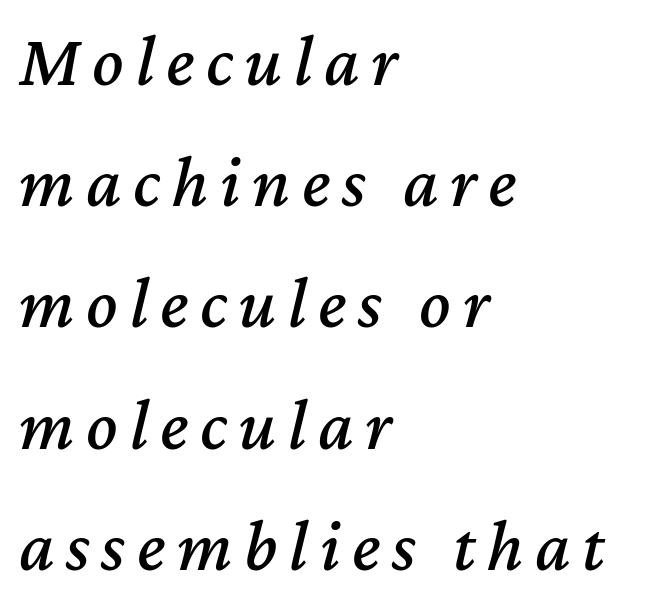
Plain, unruled lines of type. Think of a printed novel: that variable character pitch is what you see here. Is there much room between lines? A standard amount, neither cramped nor airy. The text carries the slant typical of an italic or oblique font. The setting favours the left margin, as ordinary paragraphs usually do.
